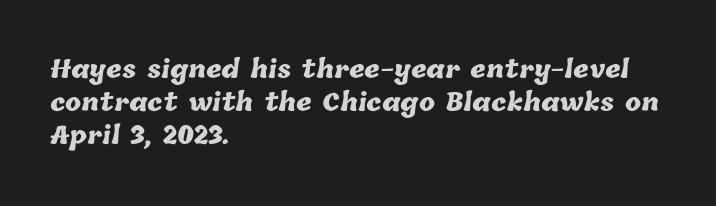
Q: Is the text bold? A: Yes.
Q: Is the text underlined? A: No.
Q: How is the paragraph aligned? A: Left-aligned.
Q: Is the spacing between letters normal or unusually wide? A: Normal.
Q: Is the spacing between lines tight, normal or loose? A: Normal.
